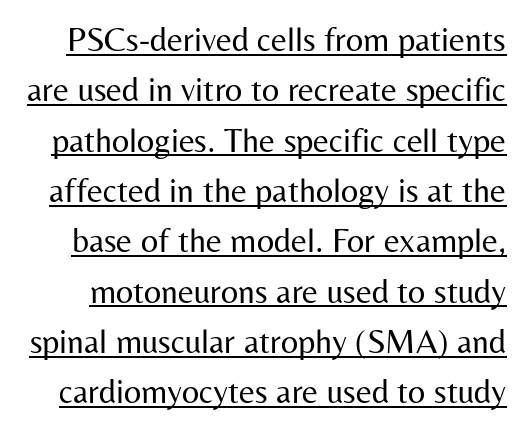
The image shows 34 px regular-weight sans-serif type, upright; set normal line spacing (1.48x), normal letter spacing, underlined; medium stroke contrast and a medium x-height.
